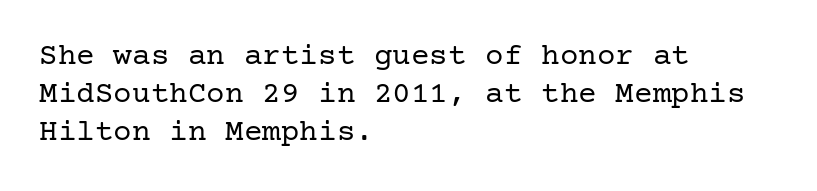
Q: Is the text bold? A: No.
Q: Is the text italic (slanted)? A: No, it is upright.
Q: Is the typeface a serif or a sans-serif typeface? A: Serif.
Q: Is the text underlined? A: No.
Q: How is the paragraph aligned? A: Left-aligned.
Q: Is the spacing between letters normal or unusually wide? A: Normal.
Q: Width (condensed, normal, or wide)? A: Normal.
Q: Stroke contrast? A: Low.
Q: x-height? A: Medium.
